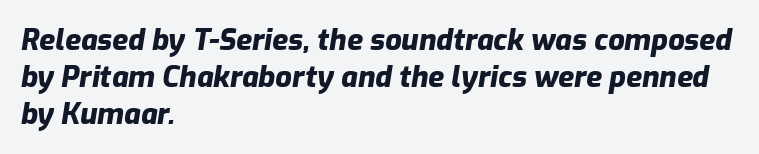
Q: Is the text bold? A: Yes.
Q: Is the text italic (slanted)? A: Yes, it leans right by about 9 degrees.
Q: Is the text underlined? A: No.
Q: How is the paragraph aligned? A: Left-aligned.
Q: Is the spacing between letters normal or unusually wide? A: Normal.
Q: Is the spacing between lines tight, normal or loose? A: Normal.
Q: Width (condensed, normal, or wide)? A: Normal.
Q: Stroke contrast? A: Low.
Q: x-height? A: Medium.
Q: Monospaced? A: No.
